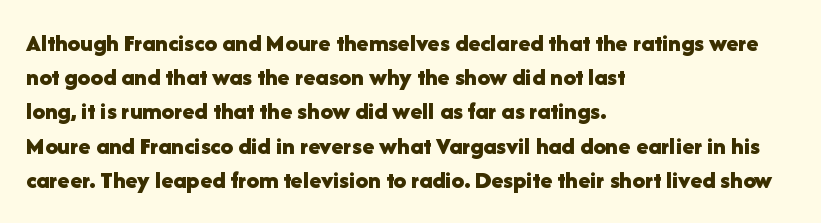
The lines in this sample share a left origin and differ only in where they stop. Summary of vertical rhythm: regular, with standard interline spacing. Italic: no, the glyphs are upright roman. The letterforms sit shoulder to shoulder at normal distance. Set as a true bold cut, around the 700 mark. The baseline area is clear.
